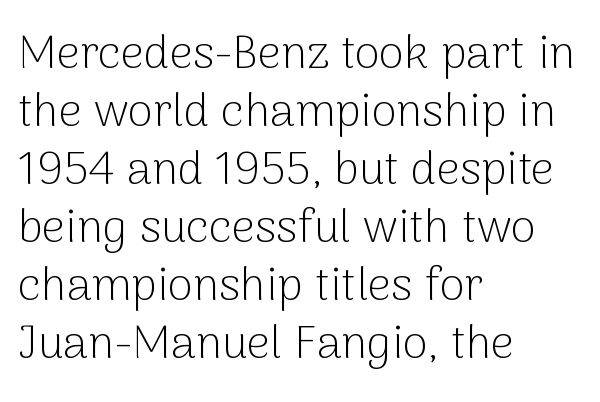
The passage shown is not bold in any degree. Examine the stroke ends and you'll find no serifs. The ragged edge is on the right, which tells us the setting is flush left. Rows of type keep a routine distance in the vertical direction. The string is rendered with underlining switched off.
